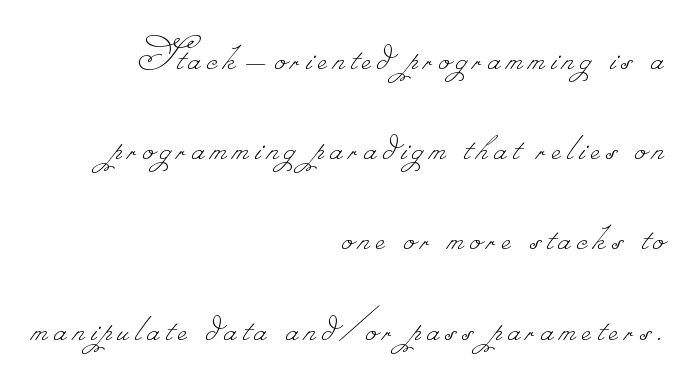
{"bold": "no", "weight": "thin", "width": "normal", "stroke_contrast": "low", "monospaced": "no", "underline": "no", "align": "right", "line_spacing": "loose", "line_spacing_ratio": 1.92, "glyph_px": 47}
